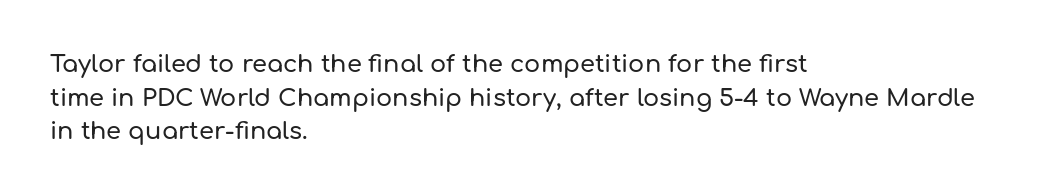
Leading matches the norm, producing a regular column. Every stem runs plumb, perpendicular to the baseline. Underline: absent. In CSS terms this would be text-align: left. Here the glyphs are tracked normally, forming tight word shapes.
